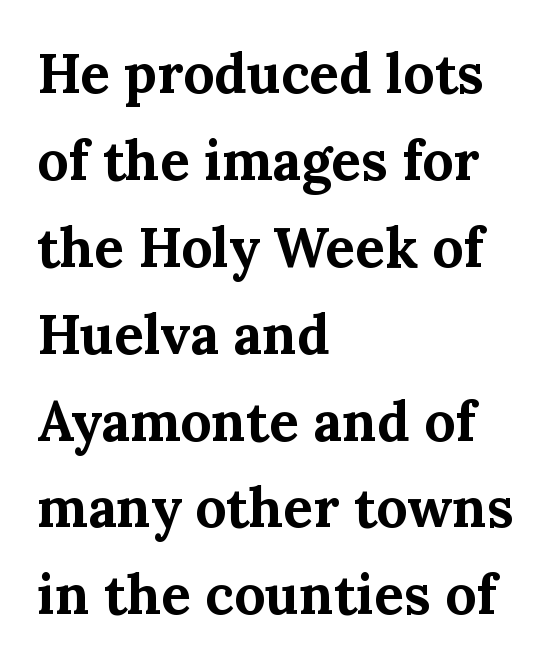
Q: Is the text bold? A: Yes.
Q: Is the text italic (slanted)? A: No, it is upright.
Q: Is the typeface a serif or a sans-serif typeface? A: Serif.
Q: Is the text underlined? A: No.
Q: How is the paragraph aligned? A: Left-aligned.
Q: Is the spacing between letters normal or unusually wide? A: Normal.
Q: Is the spacing between lines tight, normal or loose? A: Normal.
Q: Width (condensed, normal, or wide)? A: Normal.
Q: Stroke contrast? A: Medium.
Q: x-height? A: Medium.
Q: Monospaced? A: No.
